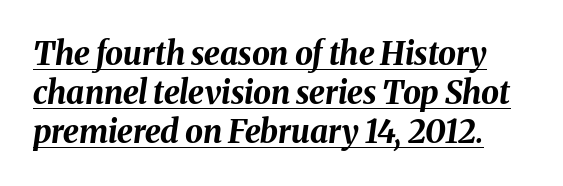
Compared with undecorated copy, this sample adds a rule below the words. Does extra space separate the letters? No, they use regular spacing. Italic: yes, the glyphs are oblique. This sample has the flowing, uneven cadence of proportional lettering. Weight check: bold — yes, fully.
